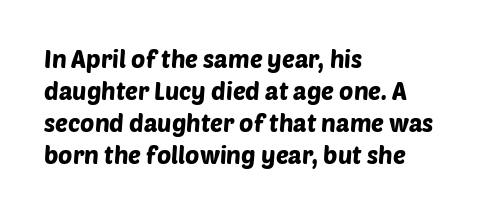
The image shows 24 px text type; set left-aligned, normal line spacing (1.34x), normal letter spacing, not underlined.
